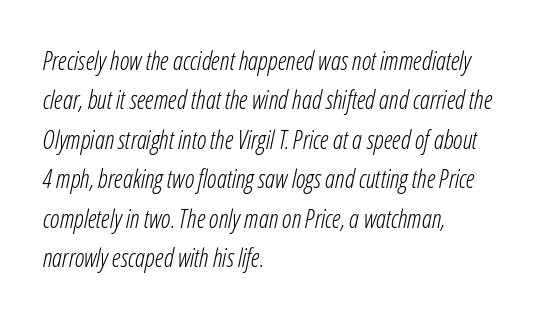
Any mark beneath the type? The region is blank. Line beginnings align vertically; line endings do not. The face used here is rendered with its standard letterfit. The face used here has a pronounced slope to its letters. Summary of weight: not heavy and not bold. The rows are spaced the way most documents space them.
